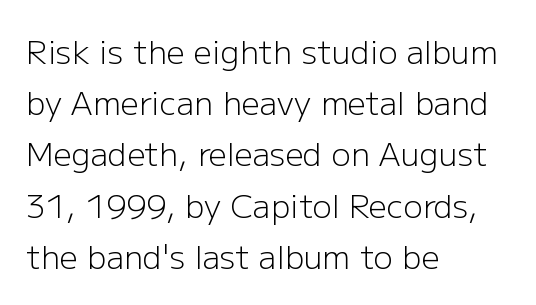
Q: Is the text bold? A: No.
Q: Is the text italic (slanted)? A: No, it is upright.
Q: Is the typeface a serif or a sans-serif typeface? A: Sans-serif.
Q: Is the text underlined? A: No.
Q: How is the paragraph aligned? A: Left-aligned.
Q: Is the spacing between letters normal or unusually wide? A: Normal.
Q: Is the spacing between lines tight, normal or loose? A: Normal.
Q: Width (condensed, normal, or wide)? A: Normal.
Q: Stroke contrast? A: Low.
Q: x-height? A: Medium.
Q: Monospaced? A: No.
